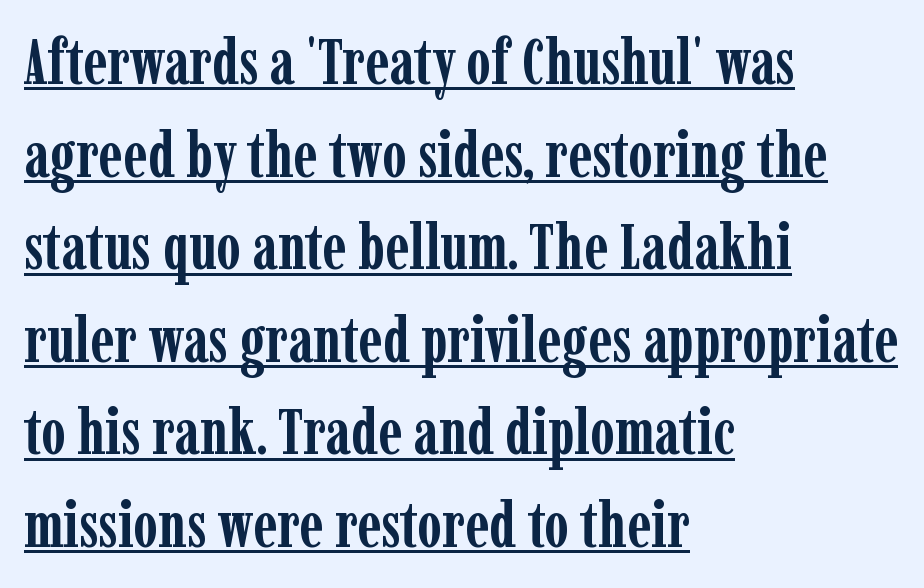
{"serif": "yes", "italic": "no", "bold": "yes", "weight": "semibold", "width": "condensed", "stroke_contrast": "low", "x_height": "medium", "monospaced": "no", "underline": "yes", "align": "left", "line_spacing": "normal", "line_spacing_ratio": 1.47, "letter_spacing": "normal", "letter_spacing_em": 0.0, "glyph_px": 63}
